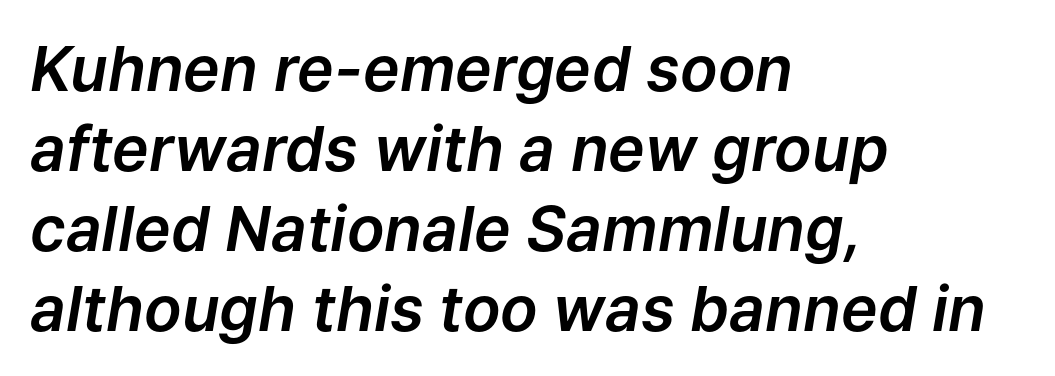
The rows are spaced the way most documents space them. Every row of glyphs begins at an identical x-position on the left. The letterforms sit shoulder to shoulder at normal distance. Beneath every word, the page is bare. The face used here is proportionally spaced, like ordinary book or web type. An italicized treatment has been applied to the whole sample.
